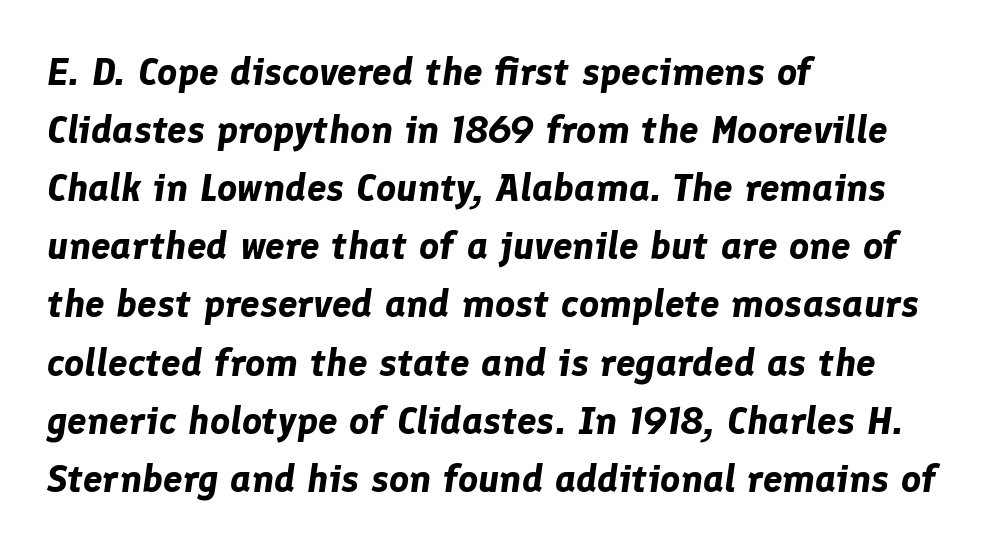
The image shows 39 px bold type, italic (leaning right); set left-aligned, normal line spacing (1.49x), normal letter spacing, not underlined; low stroke contrast and a medium x-height.
